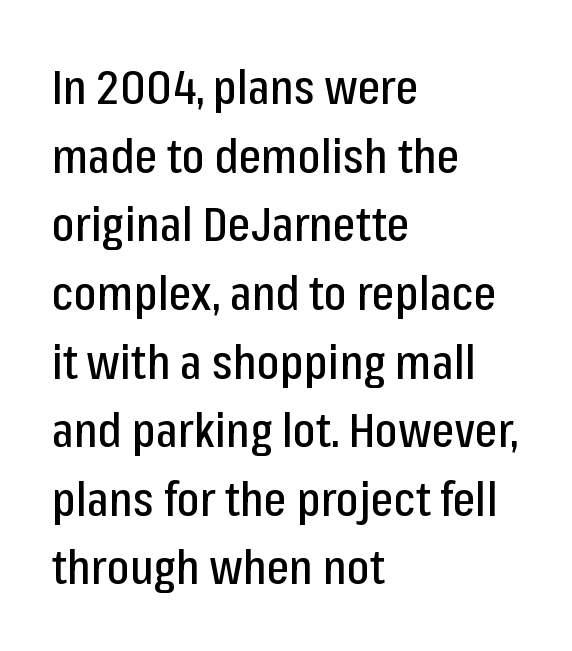
{"serif": "no", "italic": "no", "width": "condensed", "stroke_contrast": "low", "x_height": "medium", "monospaced": "no", "underline": "no", "align": "left", "line_spacing": "normal", "line_spacing_ratio": 1.43, "letter_spacing": "normal", "letter_spacing_em": 0.0, "glyph_px": 48}
